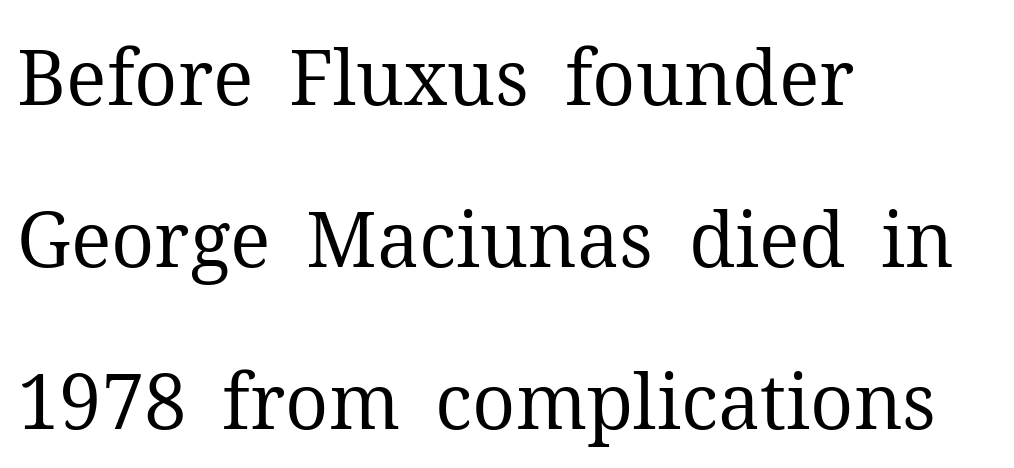
Default kerning and tracking; the words read as compact shapes. Stems and bowls with no extra thickness — not bold. Vertical spacing — loose. A typesetter would call this proportional, since set widths differ per character. Do the letters lean? They stand straight. Check the space under the baseline: it is left empty.
